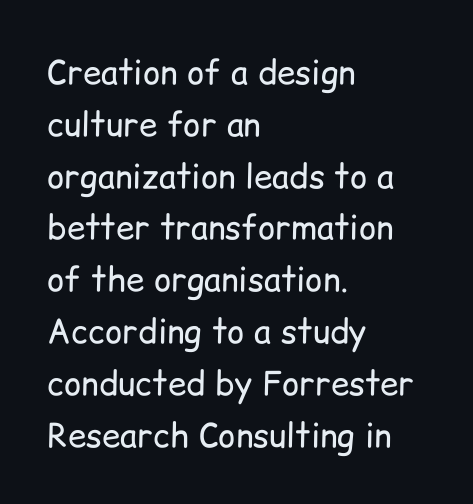
The image shows 33 px regular-weight sans-serif type, upright; set left-aligned, normal line spacing (1.57x), normal letter spacing, not underlined; low stroke contrast and a medium x-height.
